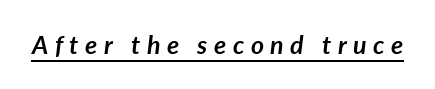
Q: Is the text bold? A: Yes.
Q: Is the text italic (slanted)? A: Yes, it leans right by about 7 degrees.
Q: Is the text underlined? A: Yes.
Q: Is the spacing between letters normal or unusually wide? A: Unusually wide.
